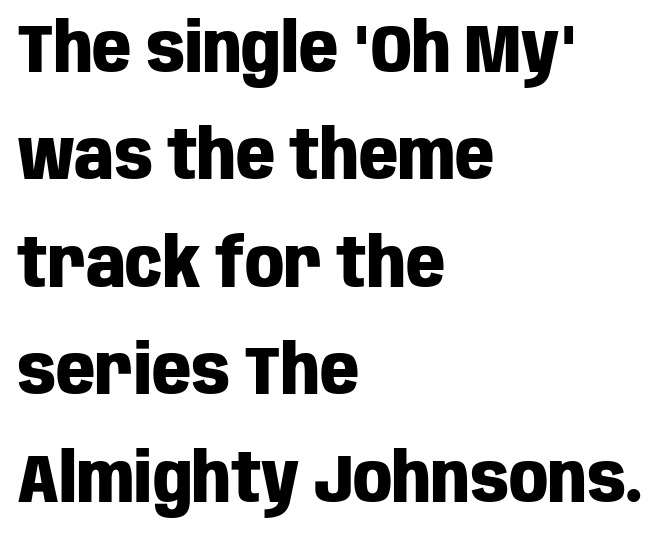
The image shows 68 px heavy, condensed sans-serif type, upright; set left-aligned, normal line spacing (1.58x), normal letter spacing, not underlined; low stroke contrast and a large x-height.
